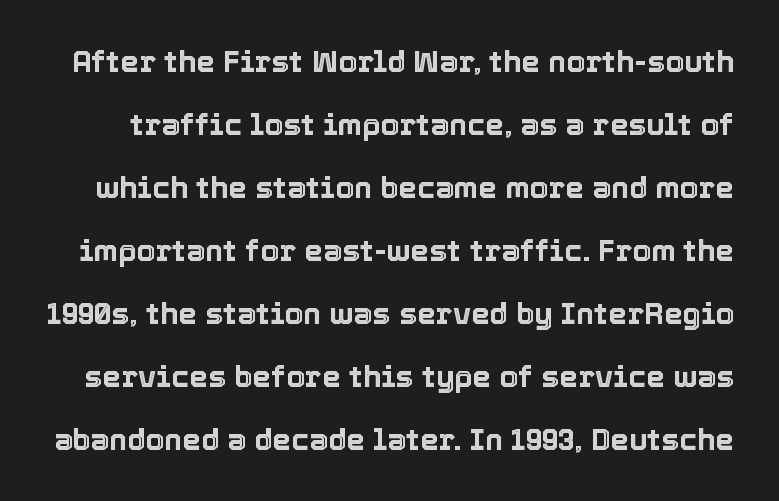
Q: Is the text italic (slanted)? A: No, it is upright.
Q: Is the text underlined? A: No.
Q: Is the spacing between letters normal or unusually wide? A: Normal.
Q: Is the spacing between lines tight, normal or loose? A: Loose.
Q: Width (condensed, normal, or wide)? A: Normal.
Q: x-height? A: Medium.
Q: Monospaced? A: No.
